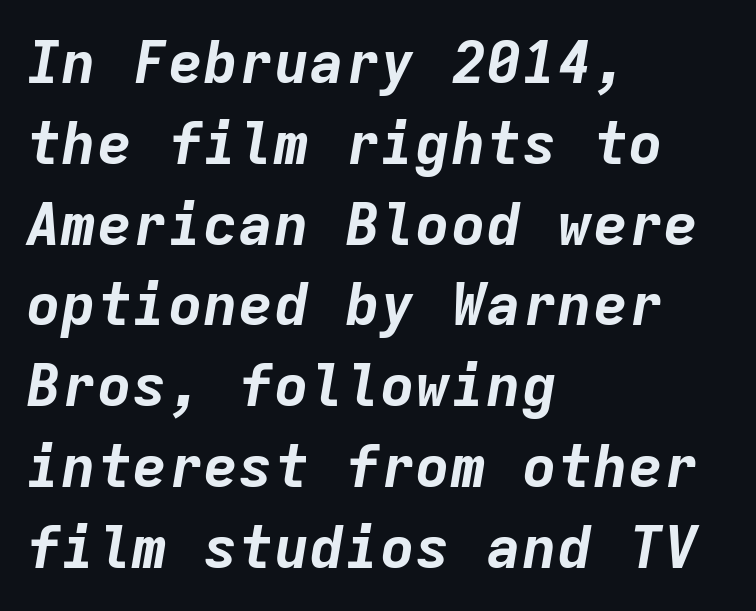
Q: Is the text bold? A: Yes.
Q: Is the text italic (slanted)? A: Yes, it leans right by about 9 degrees.
Q: Is the text underlined? A: No.
Q: How is the paragraph aligned? A: Left-aligned.
Q: Is the spacing between letters normal or unusually wide? A: Normal.
Q: Is the spacing between lines tight, normal or loose? A: Normal.
Q: Width (condensed, normal, or wide)? A: Normal.
Q: Stroke contrast? A: Low.
Q: x-height? A: Medium.
Q: Monospaced? A: Yes.
